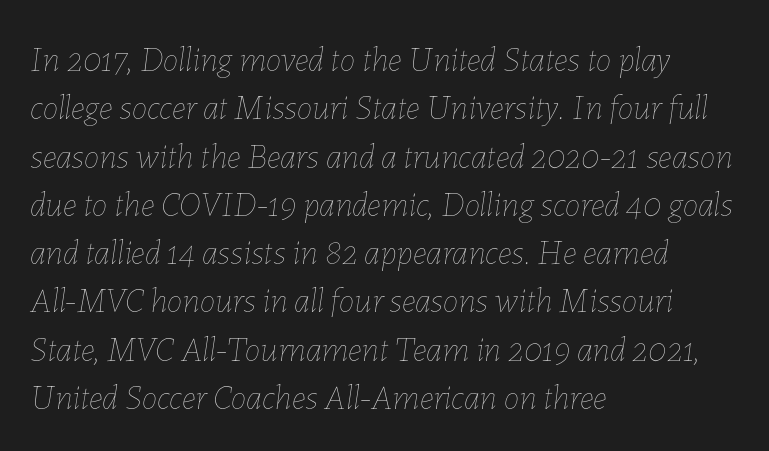
The passage shown is typed in a proportional face where columns would drift. Think standard paragraph weight, or any step lighter than that. Descenders hang freely into open space. Leading matches the norm, producing a regular column.
